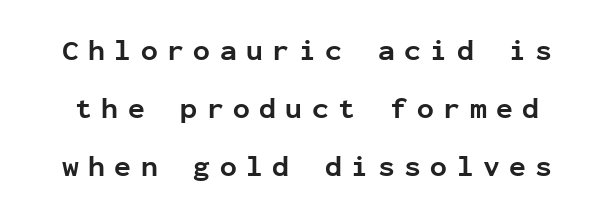
The image shows 28 px bold sans-serif type, upright, monospaced; set loose line spacing (2.08x), unusually wide letter spacing (+0.34 em), not underlined; low stroke contrast and a medium x-height.
